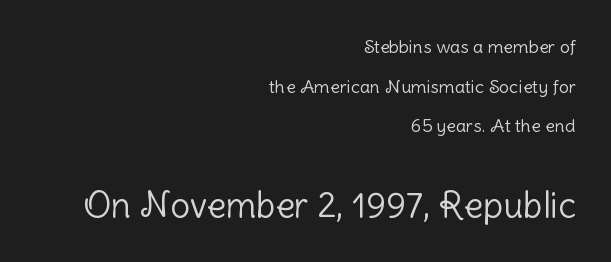
Small over large — that's the arrangement of the two blocks here. Compared with typical paragraphs, the rows here are farther apart. Casual observation: everything's shoved over to the right. Letter spacing: default. Anything drawn beneath the words? Only blank space.
